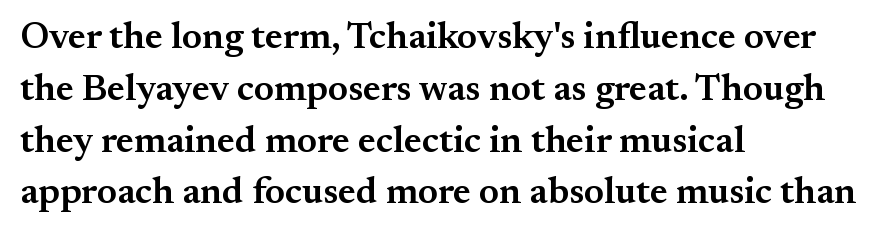
The image shows 37 px semibold serif type, upright; set left-aligned, normal line spacing (1.4x), normal letter spacing, not underlined; medium stroke contrast and a small x-height.
